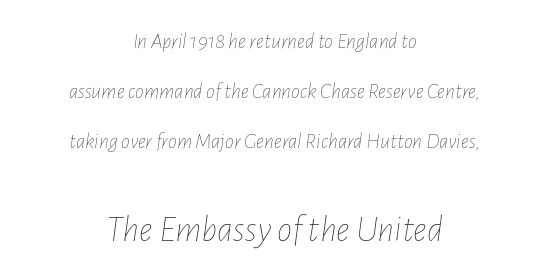
Compare the two chunks: the lower has the greater cap height. Compared with typical paragraphs, the rows here are farther apart. Reading down the block, each line starts at a different indent, mirrored at its end. Type without underlining. When letters slant like this, we call the style italic. Letter spacing: default.
